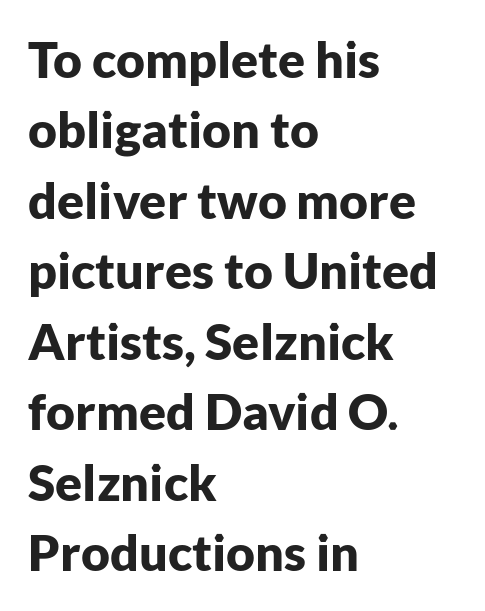
The line-height multiplier appears to be the usual default. The passage shown has conventional tracking throughout. Descender tails drop into unmarked territory. The strokes are fattened all the way to bold.
